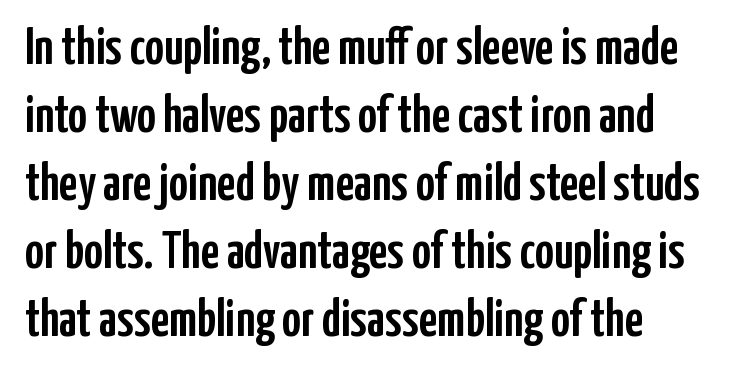
Q: Is the text italic (slanted)? A: No, it is upright.
Q: Is the typeface a serif or a sans-serif typeface? A: Sans-serif.
Q: Is the text underlined? A: No.
Q: How is the paragraph aligned? A: Left-aligned.
Q: Is the spacing between letters normal or unusually wide? A: Normal.
Q: Is the spacing between lines tight, normal or loose? A: Normal.
Q: Width (condensed, normal, or wide)? A: Condensed.
Q: Stroke contrast? A: Low.
Q: x-height? A: Medium.
Q: Monospaced? A: No.
